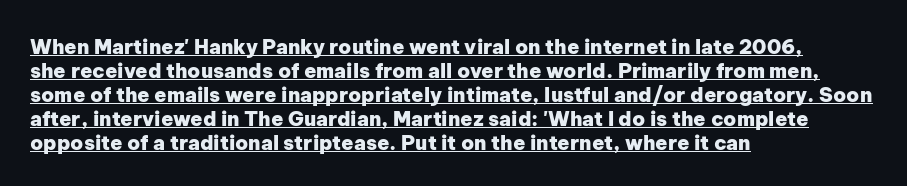
Q: Is the text bold? A: Yes.
Q: Is the text italic (slanted)? A: No, it is upright.
Q: Is the text underlined? A: Yes.
Q: How is the paragraph aligned? A: Left-aligned.
Q: Is the spacing between letters normal or unusually wide? A: Normal.
